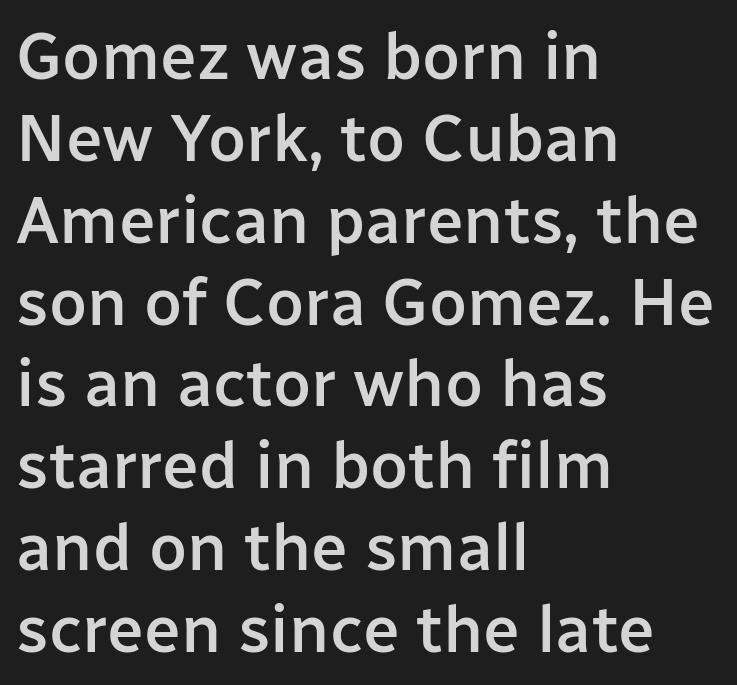
You could not count columns in this text — the font is proportionally spaced. This is roman type, the default non-slanted kind. The setting favours the left margin, as ordinary paragraphs usually do. In terms of letterspacing, this is plain default setting. Type without underlining.
